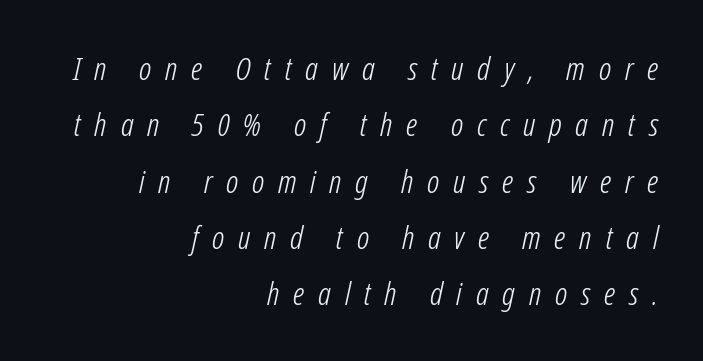
The characters are drawn with everyday or finer stroke widths. Does the lettering tilt? It does — this is italic. The specimen omits any rule beneath the text block's lines. Varying glyph widths throughout — classic text-font behaviour.
